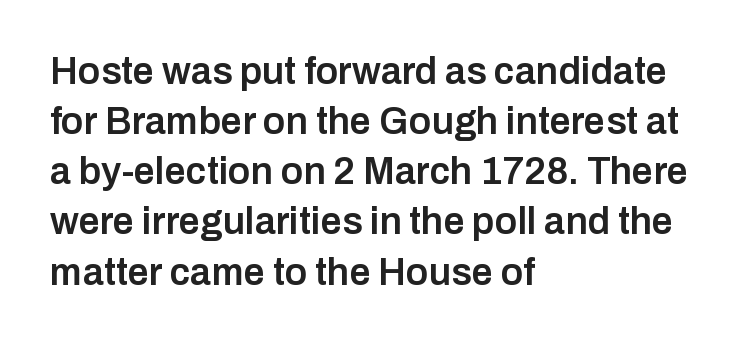
The image shows 38 px semibold sans-serif type, upright; set left-aligned, normal line spacing (1.32x), normal letter spacing, not underlined; low stroke contrast and a medium x-height.
